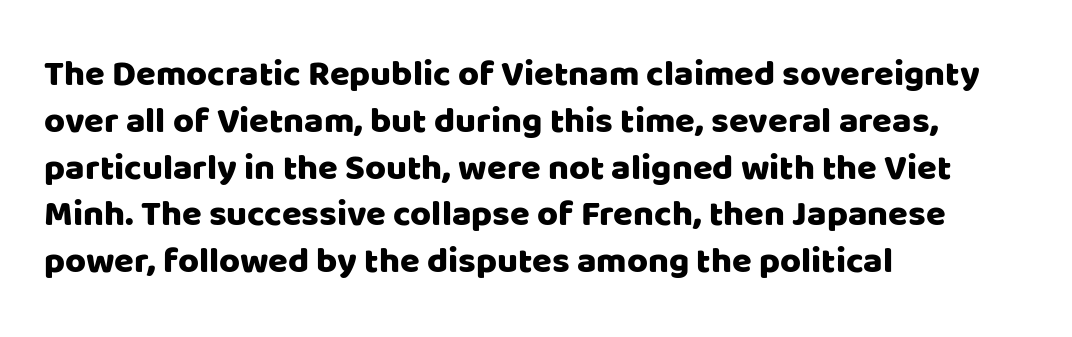
{"serif": "no", "italic": "no", "width": "normal", "stroke_contrast": "low", "x_height": "large", "monospaced": "no", "underline": "no", "align": "left", "line_spacing": "normal", "line_spacing_ratio": 1.3, "letter_spacing": "normal", "letter_spacing_em": 0.0, "glyph_px": 36}
